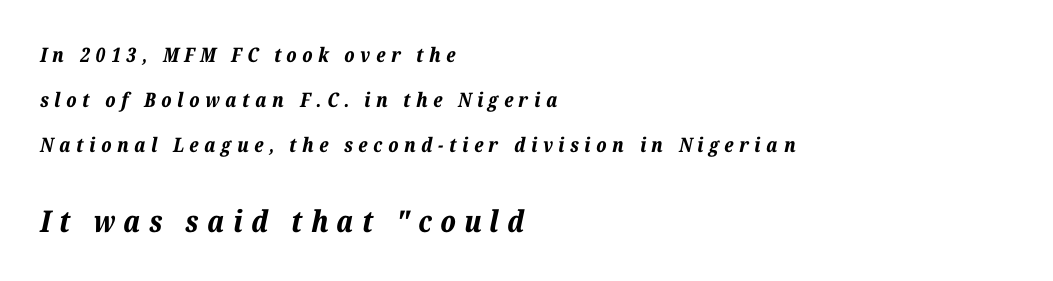
Its strokes are broad and dark, the hallmark of bold type. Just letters on the line, the space beneath them empty. Letter spacing: wide. Reading top to bottom, the characters get bigger at the block break. These lines stand farther apart than default settings would place them. Does the lettering tilt? It does — this is italic.
